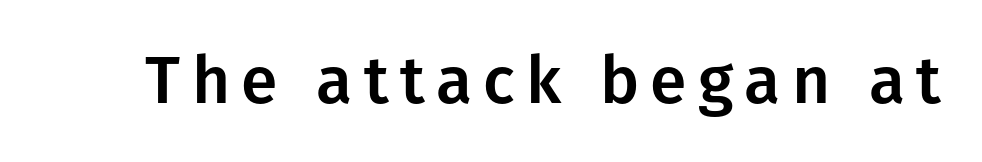
{"serif": "no", "italic": "no", "width": "normal", "stroke_contrast": "low", "x_height": "medium", "monospaced": "no", "underline": "no", "glyph_px": 66}
